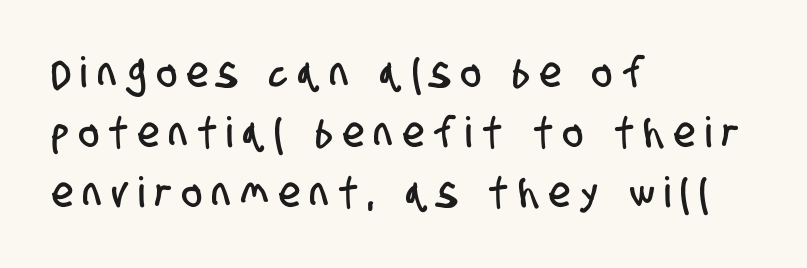
Words appear elongated and porous because spacing is wide. Is this a sans? Yes — the strokes have no serifs. Leading: standard. The ragged edge is on the right, which tells us the setting is flush left. Proportional: the letters do not fall into vertical columns. Each row of text sits above clean, open space.
